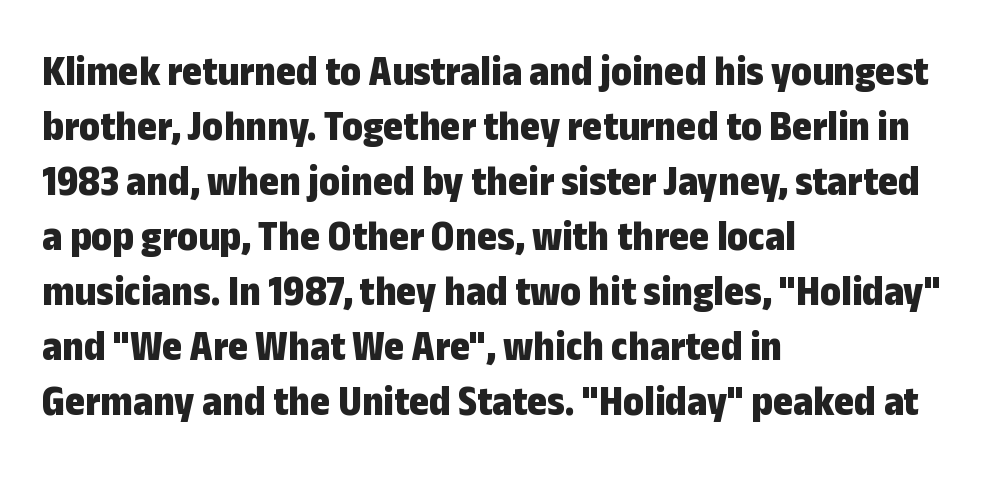
The image shows 43 px bold, condensed sans-serif type, upright; set left-aligned, normal line spacing (1.28x), normal letter spacing, not underlined; low stroke contrast and a medium x-height.
